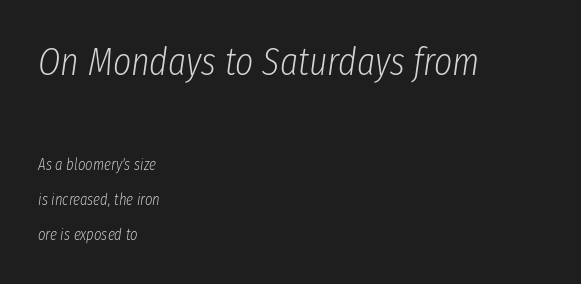
{"italic": "yes", "lean": "right", "slant_degrees": 8, "bold": "no", "weight": "light", "width": "condensed", "stroke_contrast": "low", "x_height": "medium", "monospaced": "no", "underline": "no", "align": "left", "line_spacing": "loose", "line_spacing_ratio": 2.2, "letter_spacing": "normal", "letter_spacing_em": 0.0, "larger_block": "first", "size_ratio": 2.44, "glyph_px": 39}
